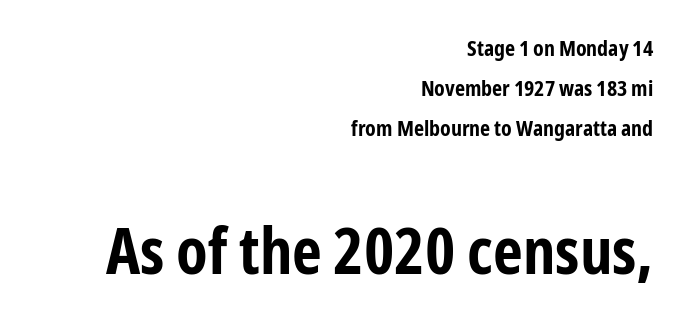
The image shows 65 px bold, condensed sans-serif type, upright; set right-aligned, line spacing 1.82x, normal letter spacing, not underlined; the second (bottom) block is 2.95x larger; low stroke contrast and a medium x-height.
